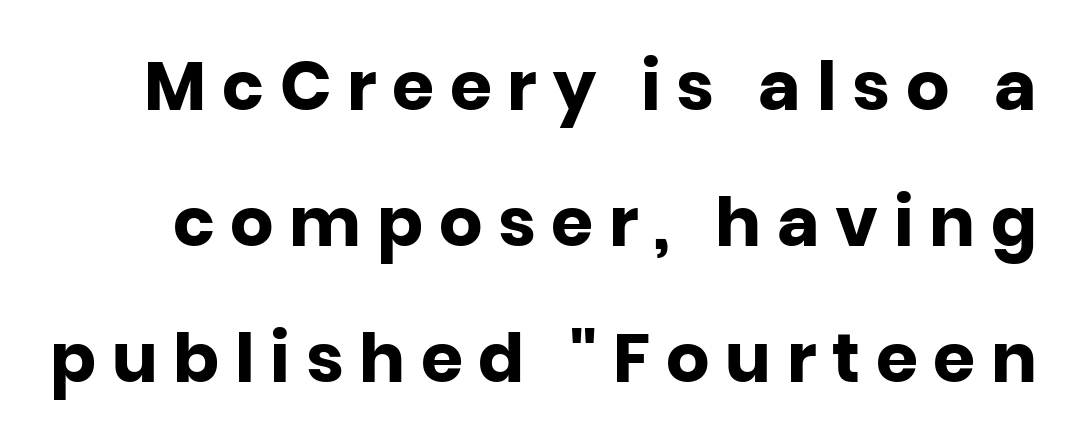
The image shows 68 px heavy sans-serif type, upright; set loose line spacing (2.0x), unusually wide letter spacing (+0.23 em), not underlined; low stroke contrast and a large x-height.
